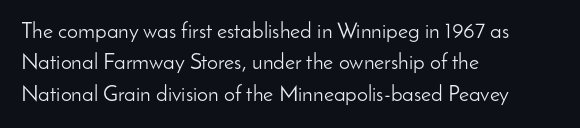
The line-height multiplier appears to be the usual default. The ragged edge is on the right, which tells us the setting is flush left. A typesetter would mark this as roman, not italic. This sample uses plain, unmodified letter spacing. No letter is thick-stroked: the sample isn't bold.
